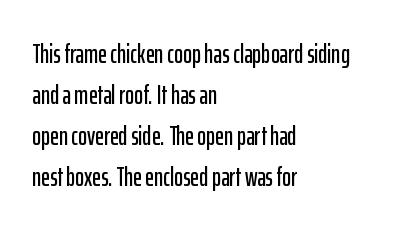
{"italic": "no", "underline": "no", "align": "left", "line_spacing": "normal", "line_spacing_ratio": 1.52, "letter_spacing": "normal", "letter_spacing_em": 0.0, "glyph_px": 27}
